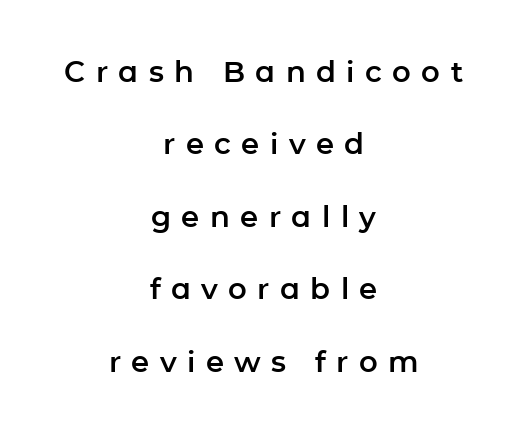
Q: Is the text italic (slanted)? A: No, it is upright.
Q: Is the typeface a serif or a sans-serif typeface? A: Sans-serif.
Q: Is the text underlined? A: No.
Q: How is the paragraph aligned? A: Centered.
Q: Is the spacing between letters normal or unusually wide? A: Unusually wide.
Q: Is the spacing between lines tight, normal or loose? A: Loose.
Q: Width (condensed, normal, or wide)? A: Normal.
Q: Stroke contrast? A: Low.
Q: x-height? A: Medium.
Q: Monospaced? A: No.
